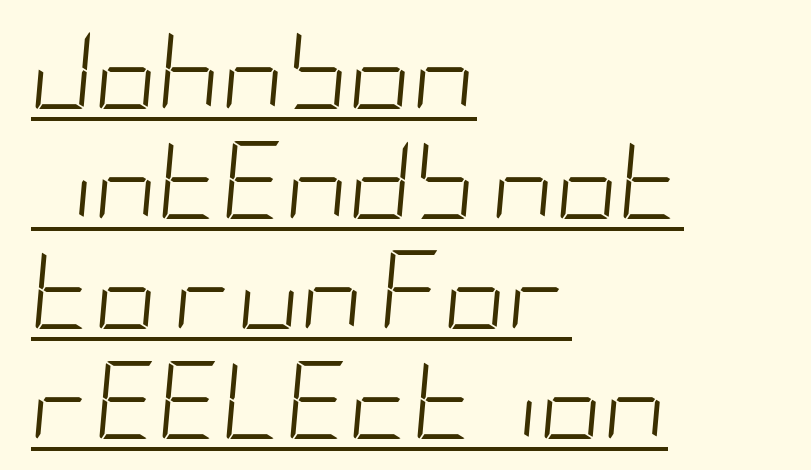
Layout note: lines flush left. Each line of the rendering has a horizontal stroke beneath the glyphs. Compared with a typical body face, this is equally light or lighter still. The leading is moderate, giving the passage an even texture. The letters sit at their default tracking, neither squeezed nor spread. The text carries the slant typical of an italic or oblique font.
